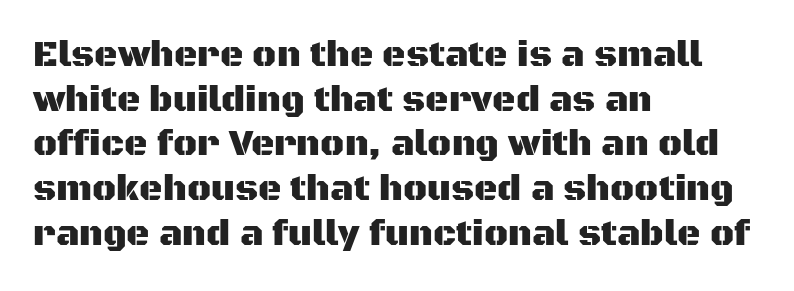
This sample has the flowing, uneven cadence of proportional lettering. Underline: absent. The rag falls on the right side of this text block. What stands out about the letter spacing? Nothing — it is the standard amount.
